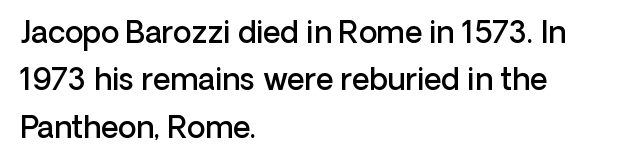
The typeface chosen for these lines omits serifs. Letters rest on an invisible, unmarked baseline. One-word summary of the alignment: left. A typesetter would call this proportional, since set widths differ per character.
